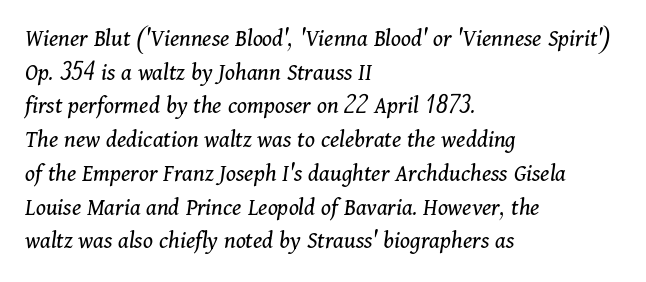
The gaps between neighbouring characters are ordinary and unremarkable. Compared with a typical body face, this is equally light or lighter still. This sample keeps an unexceptional amount of space between lines. Horizontal alignment here is leftward, the default for most running prose. The letters are slanted; this is an italic face.
